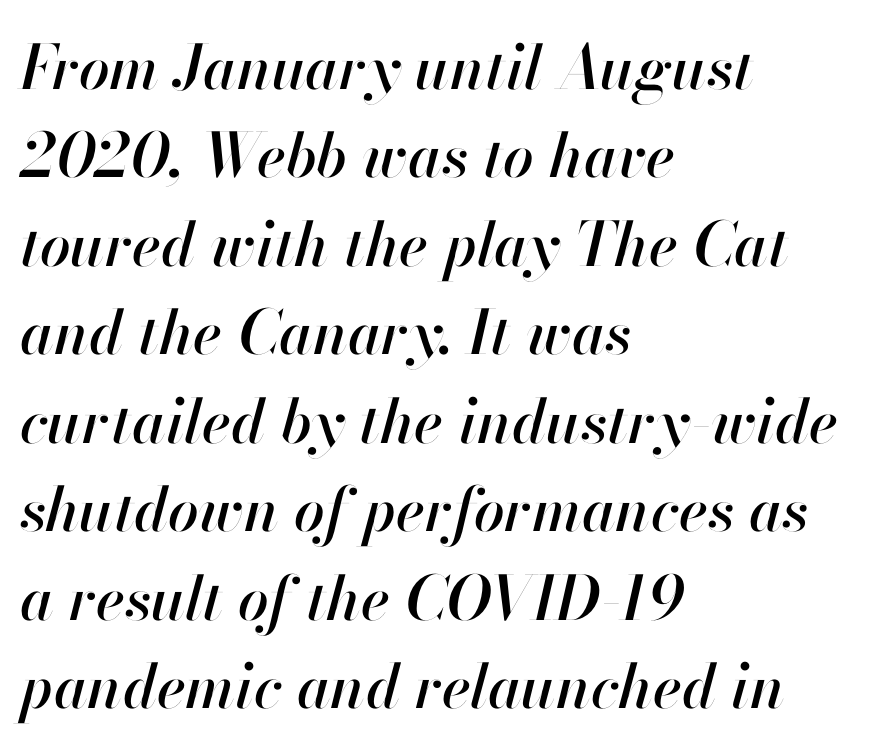
Q: Is the text italic (slanted)? A: Yes, it leans right by about 13 degrees.
Q: Is the text underlined? A: No.
Q: How is the paragraph aligned? A: Left-aligned.
Q: Is the spacing between letters normal or unusually wide? A: Normal.
Q: Is the spacing between lines tight, normal or loose? A: Normal.
Q: Width (condensed, normal, or wide)? A: Normal.
Q: Stroke contrast? A: High.
Q: x-height? A: Small.
Q: Monospaced? A: No.
